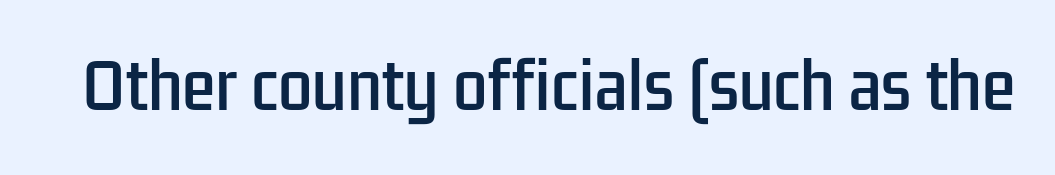
Q: Is the text italic (slanted)? A: No, it is upright.
Q: Is the typeface a serif or a sans-serif typeface? A: Sans-serif.
Q: Is the text underlined? A: No.
Q: Is the spacing between letters normal or unusually wide? A: Normal.
Q: Width (condensed, normal, or wide)? A: Condensed.
Q: Stroke contrast? A: Low.
Q: x-height? A: Medium.
Q: Monospaced? A: No.
